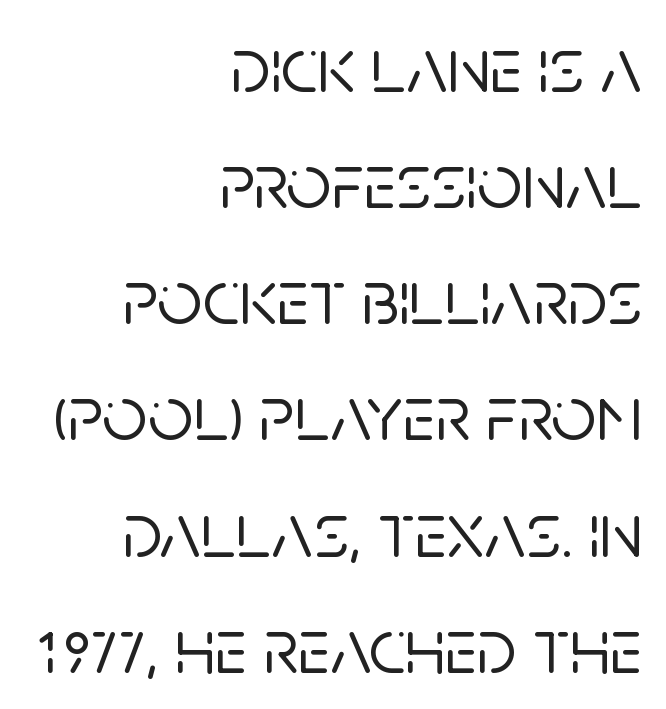
Q: Is the text italic (slanted)? A: No, it is upright.
Q: Is the typeface a serif or a sans-serif typeface? A: Sans-serif.
Q: Is the text underlined? A: No.
Q: How is the paragraph aligned? A: Right-aligned.
Q: Is the spacing between letters normal or unusually wide? A: Normal.
Q: Is the spacing between lines tight, normal or loose? A: Normal.
Q: Width (condensed, normal, or wide)? A: Normal.
Q: Stroke contrast? A: Low.
Q: x-height? A: Large.
Q: Monospaced? A: No.
